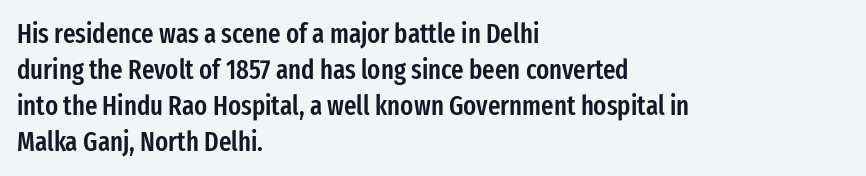
The image shows 27 px text type, upright; set left-aligned, normal line spacing (1.33x), normal letter spacing, not underlined.
